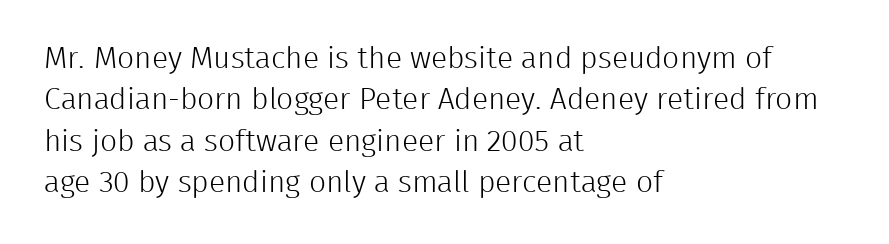
This rendering employs a face without finishing strokes, i.e., a sans-serif. Anything drawn beneath the words? Only blank space. Which margin do the lines hug? The left one — the right edge is uneven. This sample keeps an unexceptional amount of space between lines. Do the characters align in a grid? No, the font is proportional.
